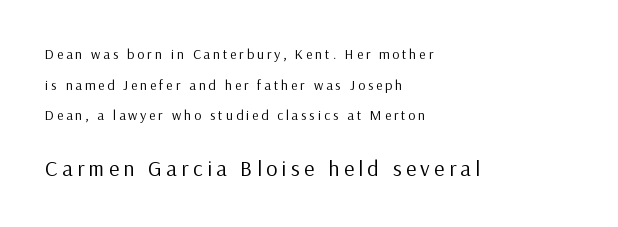
Size contrast runs from small at the top to large at the bottom. Leading is clearly above the norm, producing a sparse column. Caption: multi-line text, flush left, ragged right. The type is letterspaced generously, with wide tracking.
